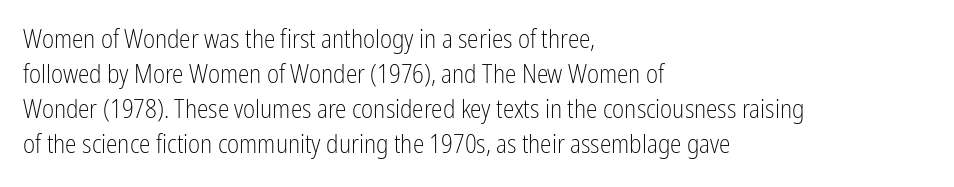
Q: Is the text bold? A: No.
Q: Is the text italic (slanted)? A: No, it is upright.
Q: Is the text underlined? A: No.
Q: How is the paragraph aligned? A: Left-aligned.
Q: Is the spacing between letters normal or unusually wide? A: Normal.
Q: Is the spacing between lines tight, normal or loose? A: Normal.
